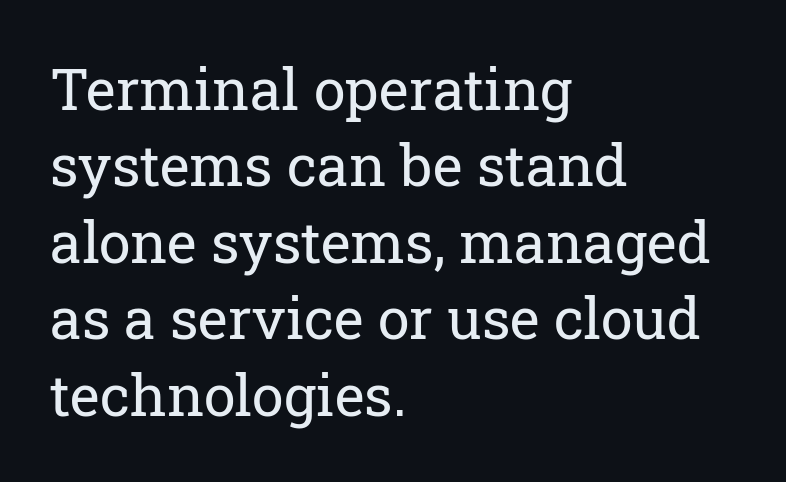
Q: Is the text bold? A: No.
Q: Is the text italic (slanted)? A: No, it is upright.
Q: Is the typeface a serif or a sans-serif typeface? A: Serif.
Q: Is the text underlined? A: No.
Q: How is the paragraph aligned? A: Left-aligned.
Q: Is the spacing between letters normal or unusually wide? A: Normal.
Q: Is the spacing between lines tight, normal or loose? A: Normal.
Q: Width (condensed, normal, or wide)? A: Normal.
Q: Stroke contrast? A: Low.
Q: x-height? A: Medium.
Q: Monospaced? A: No.
